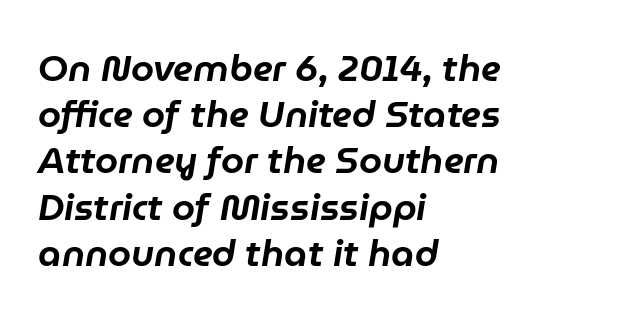
The image shows 37 px text type, italic (leaning right); set left-aligned, normal line spacing (1.25x), normal letter spacing, not underlined; low stroke contrast and a medium x-height.
